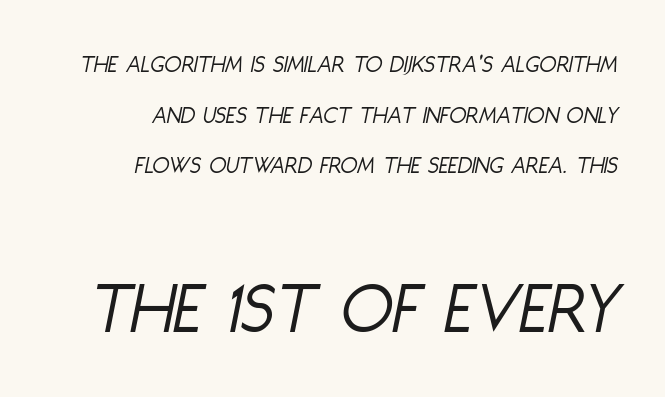
{"italic": "yes", "lean": "right", "slant_degrees": 11, "bold": "no", "weight": "light", "width": "condensed", "stroke_contrast": "low", "x_height": "large", "monospaced": "no", "underline": "no", "align": "right", "line_spacing": "loose", "line_spacing_ratio": 2.03, "letter_spacing": "normal", "letter_spacing_em": 0.0, "larger_block": "second", "size_ratio": 3.04, "glyph_px": 76}
